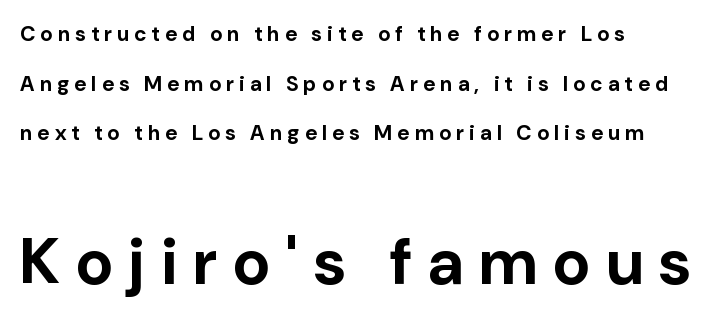
{"serif": "no", "italic": "no", "bold": "yes", "weight": "bold", "width": "normal", "stroke_contrast": "low", "x_height": "medium", "monospaced": "no", "underline": "no", "align": "left", "line_spacing": "loose", "line_spacing_ratio": 2.36, "letter_spacing": "wide", "letter_spacing_em": 0.25, "larger_block": "second", "size_ratio": 3.05, "glyph_px": 64}
